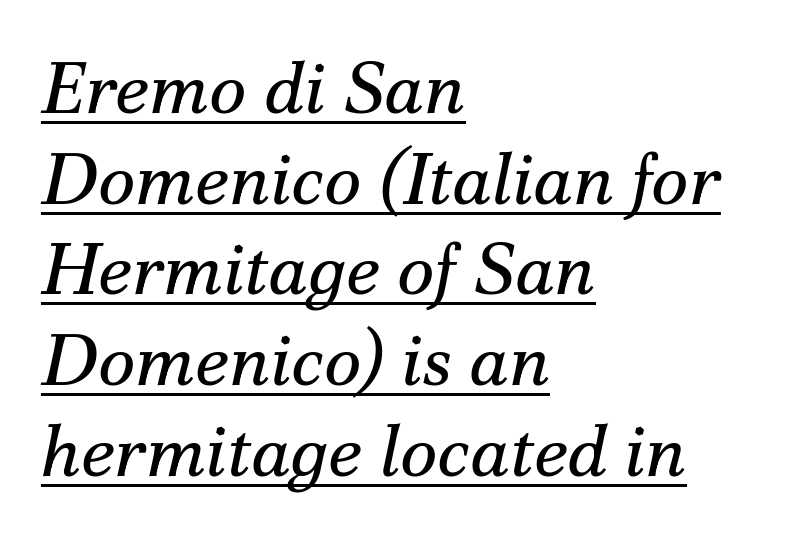
Tall strokes in this sample are angled rather than plumb. A continuous stroke trails under the words, as in a hyperlink. Vertical spacing — default. The compositor pushed each line to the left boundary.
